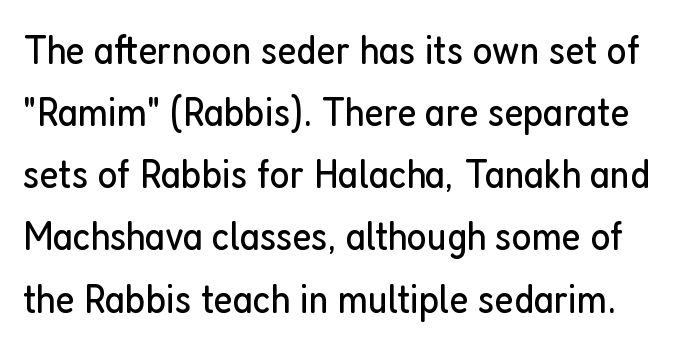
The image shows 42 px regular-weight, condensed sans-serif type, upright; set normal line spacing (1.48x), normal letter spacing, not underlined; low stroke contrast and a medium x-height.
